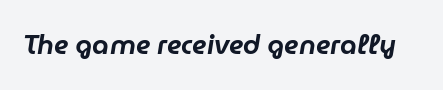
The image shows 27 px text type, italic (leaning right); set normal letter spacing, not underlined.
